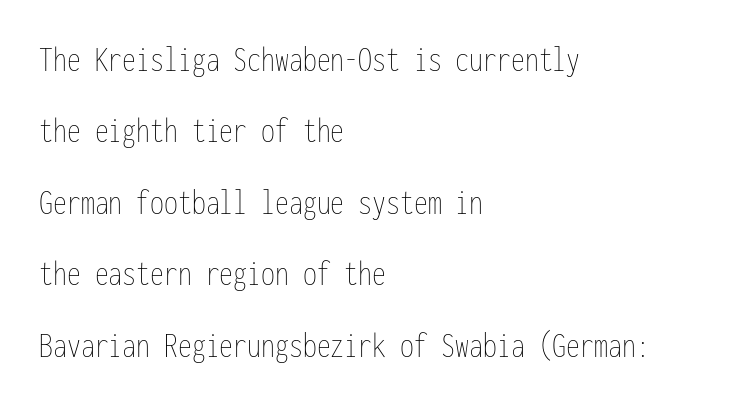
The weight tops out at a normal text grade. The vertical gap from one line to the next is large. Students, note that the glyphs here touch the page at normal intervals. This rendering features lettering with no underline. If you drew a line through each stem, it would be perfectly vertical. This rendering uses left alignment, leaving the right contour irregular.
